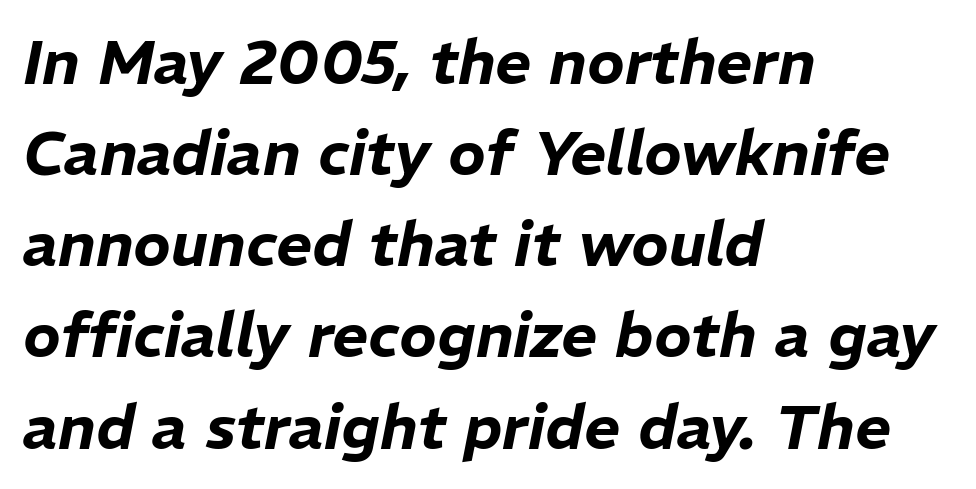
Q: Is the text italic (slanted)? A: Yes, it leans right by about 11 degrees.
Q: Is the text underlined? A: No.
Q: How is the paragraph aligned? A: Left-aligned.
Q: Is the spacing between letters normal or unusually wide? A: Normal.
Q: Is the spacing between lines tight, normal or loose? A: Normal.
Q: Width (condensed, normal, or wide)? A: Normal.
Q: Stroke contrast? A: Low.
Q: x-height? A: Medium.
Q: Monospaced? A: No.
